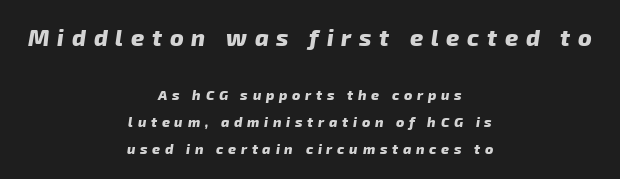
The zone under the glyphs is completely vacant. Type size steps down from the first block to the second. In CSS terms this would be text-align: center. A typesetter would call this heavily tracked-out type.
